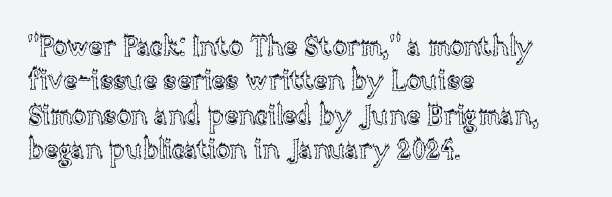
The image shows 27 px text type, upright; set left-aligned, normal line spacing (1.27x), normal letter spacing, not underlined.
